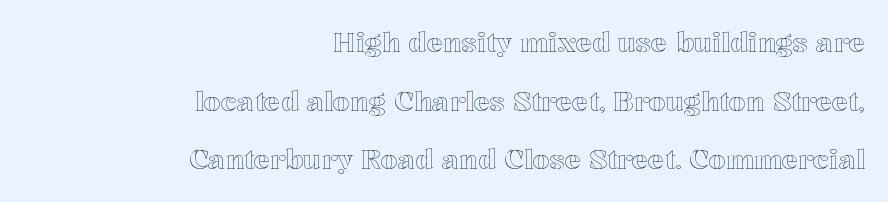
Q: Is the text italic (slanted)? A: No, it is upright.
Q: Is the text underlined? A: No.
Q: How is the paragraph aligned? A: Right-aligned.
Q: Is the spacing between letters normal or unusually wide? A: Normal.
Q: Is the spacing between lines tight, normal or loose? A: Loose.
